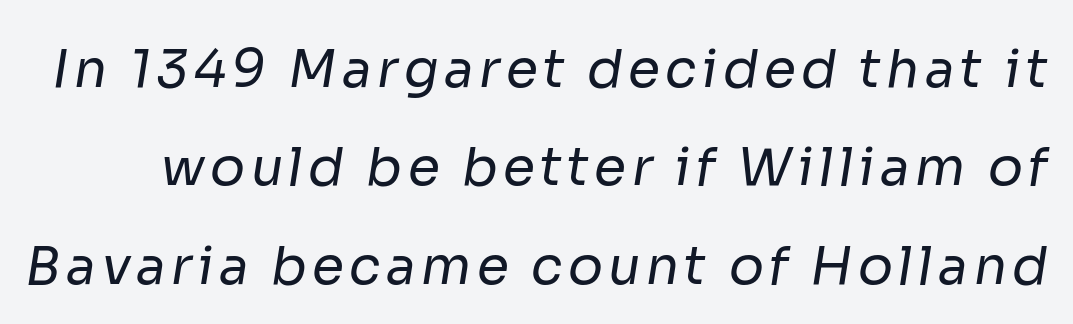
The image shows 52 px regular-weight sans-serif type; set line spacing 1.89x, not underlined; low stroke contrast and a medium x-height.
